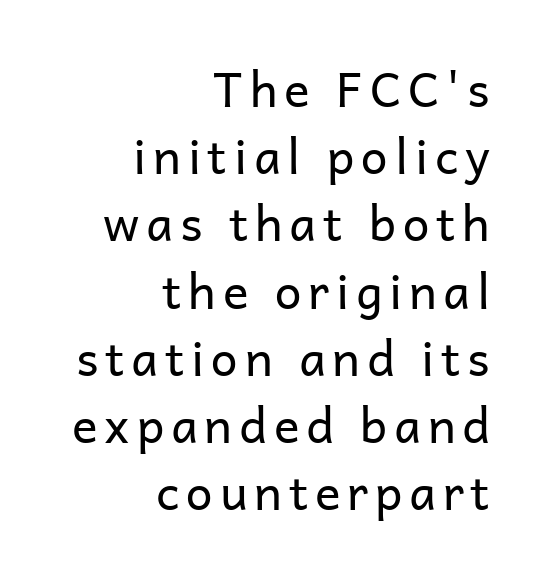
{"serif": "no", "italic": "no", "bold": "no", "weight": "regular", "width": "normal", "stroke_contrast": "low", "x_height": "medium", "monospaced": "no", "underline": "no", "align": "right", "line_spacing": "normal", "line_spacing_ratio": 1.4, "glyph_px": 48}
